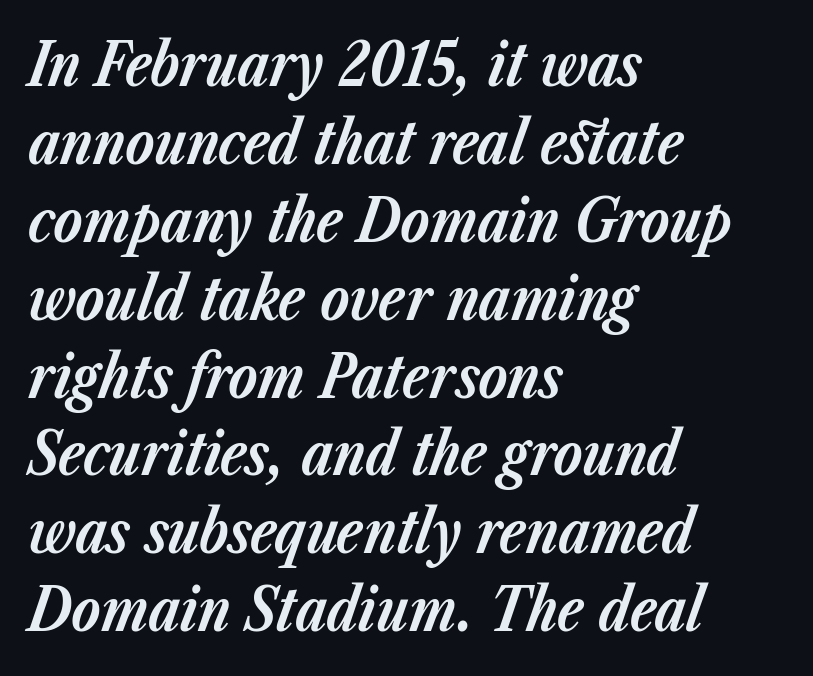
The image shows 59 px bold type, italic (leaning right); set left-aligned, normal line spacing (1.32x), normal letter spacing, not underlined; low stroke contrast and a medium x-height.
